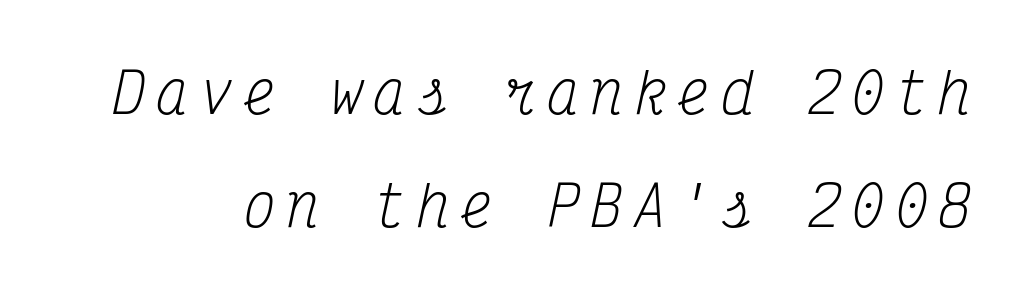
Q: Is the text bold? A: No.
Q: Is the text italic (slanted)? A: Yes, it leans right by about 12 degrees.
Q: Is the typeface a serif or a sans-serif typeface? A: Serif.
Q: Is the text underlined? A: No.
Q: Is the spacing between lines tight, normal or loose? A: Loose.
Q: Width (condensed, normal, or wide)? A: Condensed.
Q: Stroke contrast? A: Medium.
Q: x-height? A: Medium.
Q: Monospaced? A: Yes.
